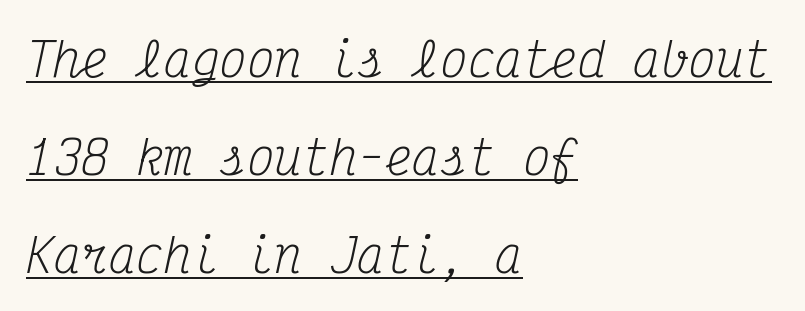
The letterforms sit shoulder to shoulder at normal distance. This is underlined copy, the kind a proofreader might mark for attention. The font's italic variant was chosen for this text. Interline gaps are noticeably wide in this sample.
